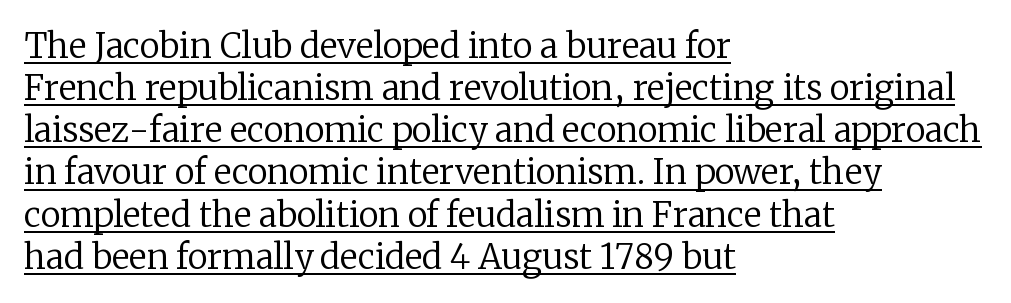
The image shows 34 px regular-weight serif type, upright; set left-aligned, line spacing 1.24x, normal letter spacing, underlined; low stroke contrast and a medium x-height.
